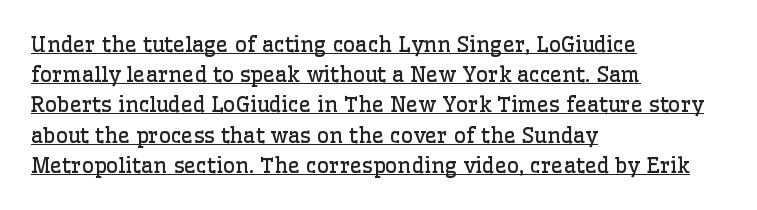
In CSS terms this would be text-align: left. Successive baselines arrive at the customary interval. Tracking value appears to be zero — textbook default spacing. The rendered words wear a rule along their underside. A typesetter would mark this as roman, not italic.
